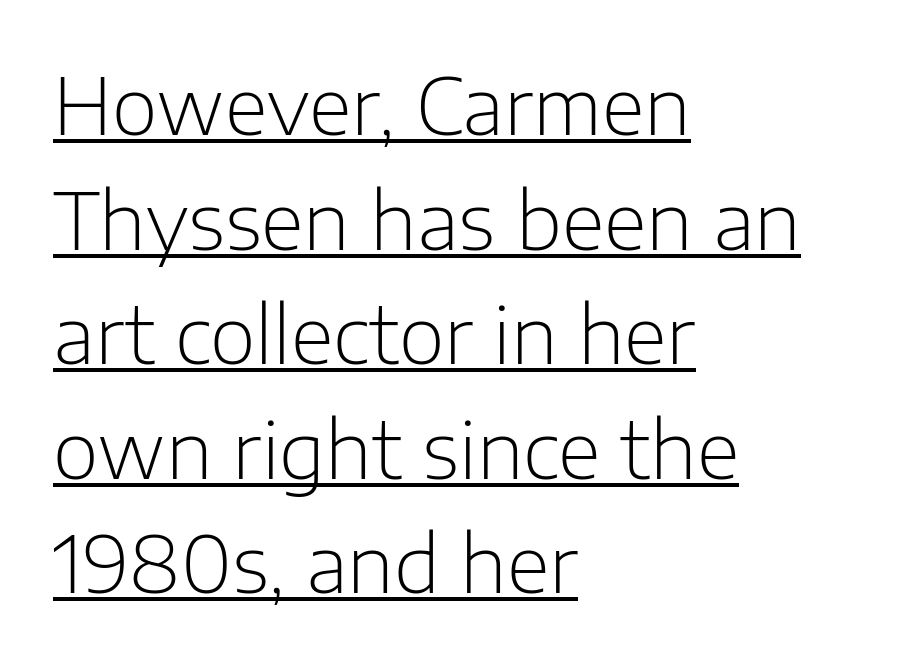
No italicization has been applied; the sample stays upright. Nobody touched the tracking dial on this one. The lines are quadded left. Nothing heavy about these letters — not bold at all.
